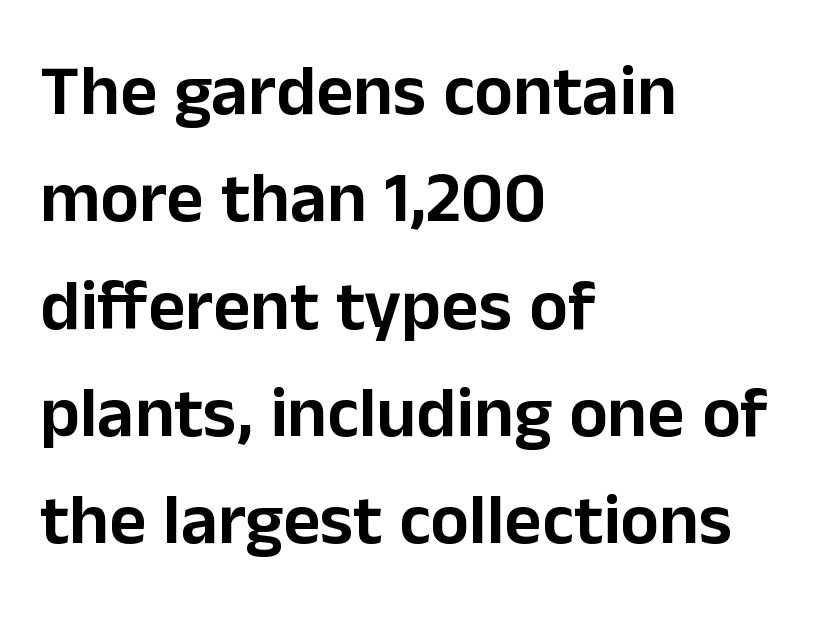
Q: Is the text italic (slanted)? A: No, it is upright.
Q: Is the typeface a serif or a sans-serif typeface? A: Sans-serif.
Q: Is the text underlined? A: No.
Q: How is the paragraph aligned? A: Left-aligned.
Q: Is the spacing between letters normal or unusually wide? A: Normal.
Q: Is the spacing between lines tight, normal or loose? A: Normal.
Q: Width (condensed, normal, or wide)? A: Normal.
Q: Stroke contrast? A: Low.
Q: x-height? A: Medium.
Q: Monospaced? A: No.
